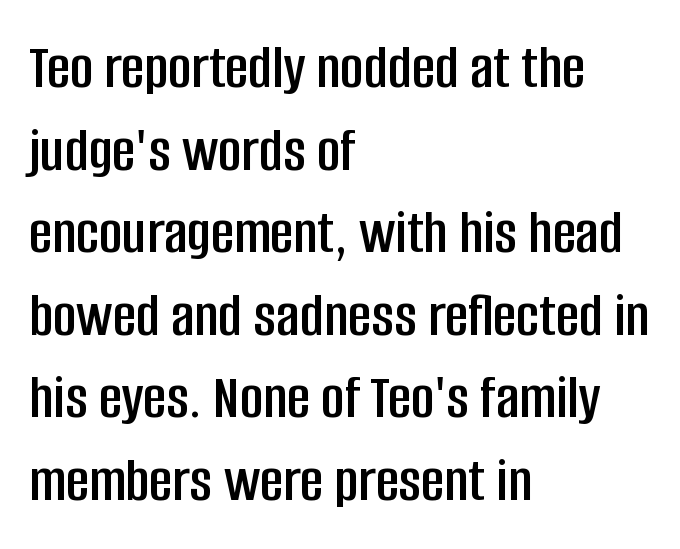
The compositor pushed each line to the left boundary. Vertically, the passage feels balanced, rows spaced as you'd expect. The specimen omits any rule beneath the text block's lines. A roman cut, with each character standing at attention.
